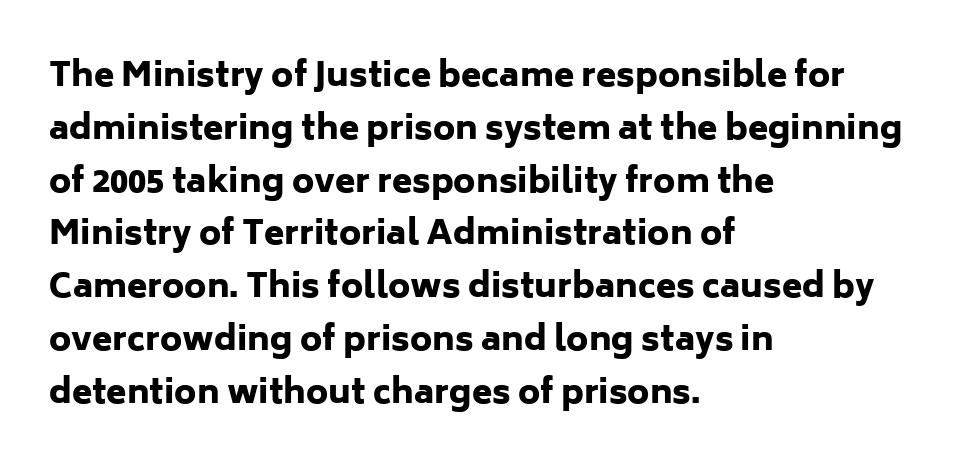
Style check: upright. Underlining? Definitely not there. Each letter keeps its own natural width here, so spacing adapts to shape. What's the leading like? Ordinary, nothing unusual. To sum up the face: it is a sans, with no serifs.
